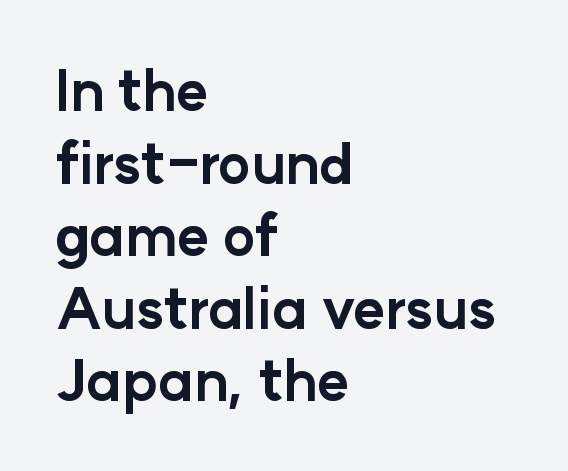
The image shows 55 px bold sans-serif type, upright; set left-aligned, normal line spacing (1.32x), normal letter spacing, not underlined; low stroke contrast and a medium x-height.
